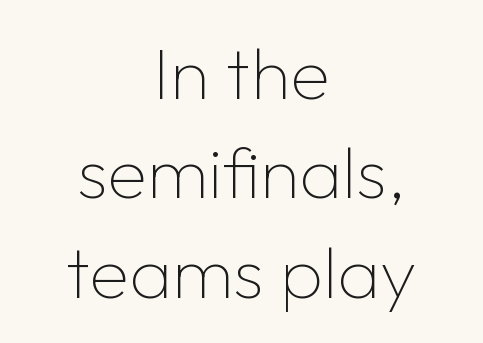
The image shows 73 px thin sans-serif type, upright; set centered, normal line spacing (1.36x), normal letter spacing, not underlined; low stroke contrast and a medium x-height.
